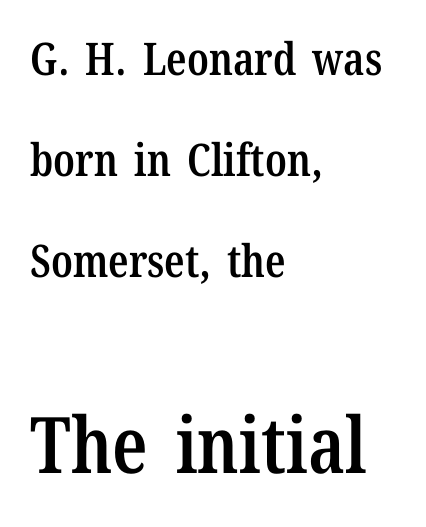
{"serif": "yes", "italic": "no", "bold": "semi", "weight": "semibold", "width": "condensed", "stroke_contrast": "low", "x_height": "medium", "monospaced": "no", "underline": "no", "align": "left", "line_spacing": "loose", "line_spacing_ratio": 2.24, "letter_spacing": "normal", "letter_spacing_em": 0.0, "larger_block": "second", "size_ratio": 1.73, "glyph_px": 78}
